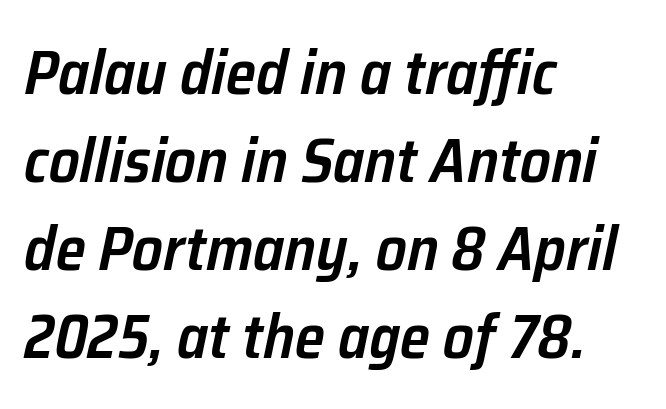
The image shows 61 px semibold type, italic (leaning right); set left-aligned, normal line spacing (1.44x), normal letter spacing, not underlined; low stroke contrast and a medium x-height.
